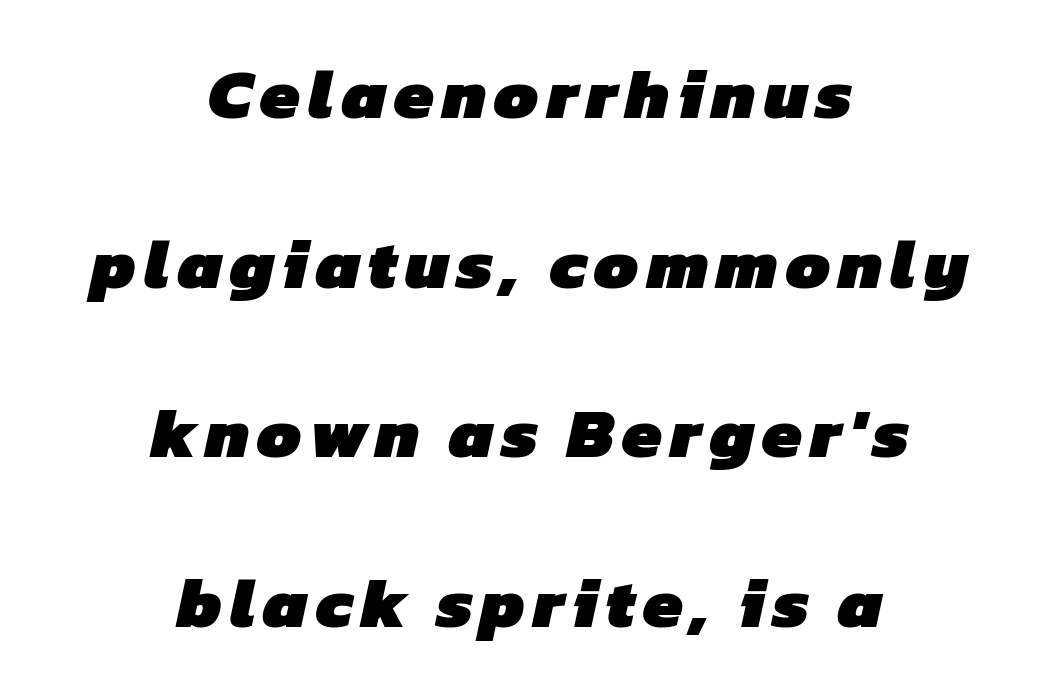
{"serif": "no", "bold": "yes", "weight": "heavy", "width": "normal", "stroke_contrast": "low", "x_height": "medium", "monospaced": "no", "underline": "no", "align": "center", "line_spacing": "loose", "line_spacing_ratio": 2.39, "glyph_px": 71}
